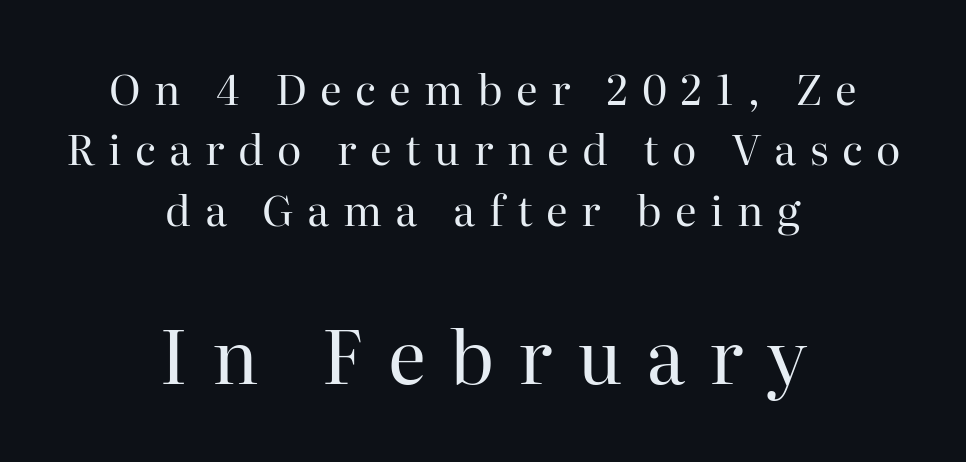
Q: Is the text bold? A: No.
Q: Is the text italic (slanted)? A: No, it is upright.
Q: Is the typeface a serif or a sans-serif typeface? A: Serif.
Q: Is the text underlined? A: No.
Q: How is the paragraph aligned? A: Centered.
Q: Is the spacing between letters normal or unusually wide? A: Unusually wide.
Q: Is the spacing between lines tight, normal or loose? A: Normal.
Q: Which block of text is set in a larger size, the first (top) or the second (bottom)? A: The second (bottom) one.
Q: Width (condensed, normal, or wide)? A: Normal.
Q: Stroke contrast? A: High.
Q: x-height? A: Medium.
Q: Monospaced? A: No.
